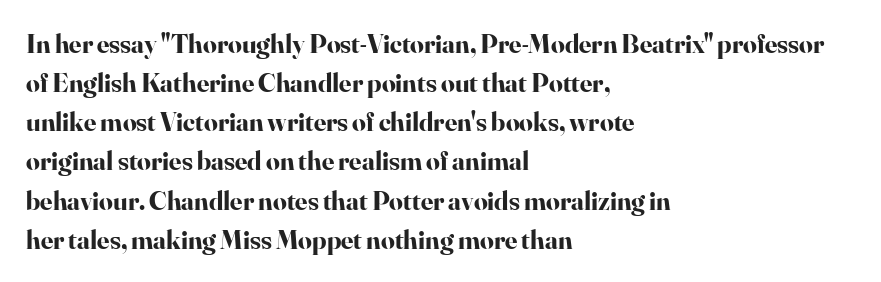
Q: Is the text bold? A: Yes.
Q: Is the text italic (slanted)? A: No, it is upright.
Q: Is the text underlined? A: No.
Q: How is the paragraph aligned? A: Left-aligned.
Q: Is the spacing between letters normal or unusually wide? A: Normal.
Q: Is the spacing between lines tight, normal or loose? A: Normal.
